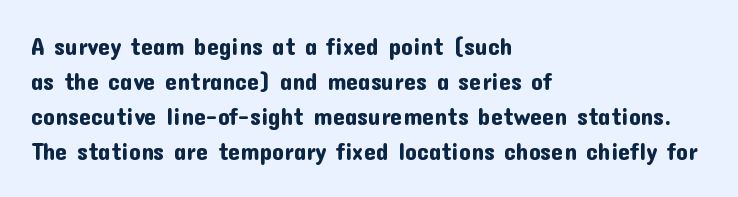
Style check: upright. The designer left line spacing at the default. Casual observation: everything's shoved over to the left. Tracking here is standard; glyphs follow each other at the usual distance. The foot of each line stays bare and open.
